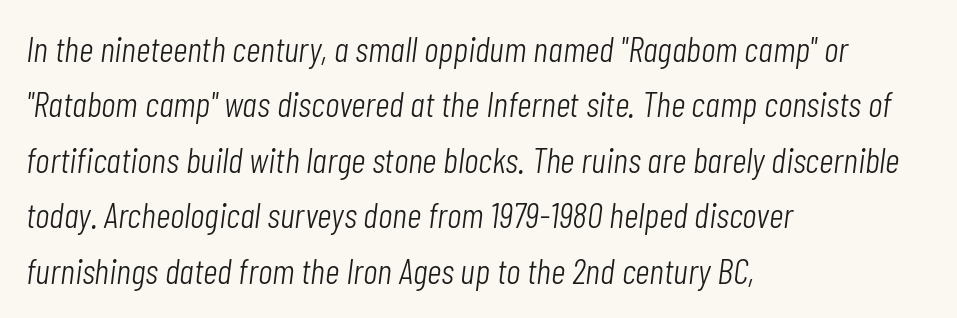
{"italic": "yes", "lean": "right", "slant_degrees": 7, "bold": "no", "weight": "light", "width": "condensed", "stroke_contrast": "low", "x_height": "medium", "monospaced": "no", "underline": "no", "align": "left", "line_spacing": "normal", "line_spacing_ratio": 1.54, "letter_spacing": "normal", "letter_spacing_em": 0.0, "glyph_px": 36}
